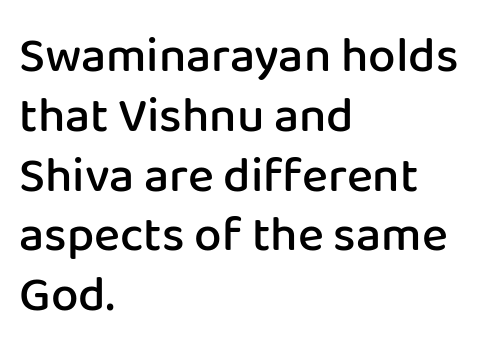
{"serif": "no", "italic": "no", "bold": "semi", "weight": "semibold", "width": "normal", "stroke_contrast": "low", "x_height": "medium", "monospaced": "no", "underline": "no", "align": "left", "line_spacing_ratio": 1.22, "letter_spacing": "normal", "letter_spacing_em": 0.0, "glyph_px": 49}
